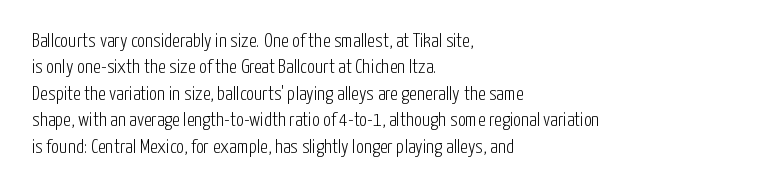
Q: Is the text bold? A: No.
Q: Is the text italic (slanted)? A: No, it is upright.
Q: Is the text underlined? A: No.
Q: How is the paragraph aligned? A: Left-aligned.
Q: Is the spacing between letters normal or unusually wide? A: Normal.
Q: Is the spacing between lines tight, normal or loose? A: Normal.
